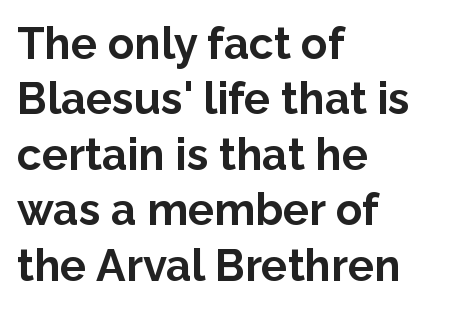
{"serif": "no", "italic": "no", "bold": "yes", "weight": "bold", "width": "normal", "stroke_contrast": "low", "x_height": "medium", "monospaced": "no", "underline": "no", "align": "left", "line_spacing": "normal", "line_spacing_ratio": 1.26, "letter_spacing": "normal", "letter_spacing_em": 0.0, "glyph_px": 44}
